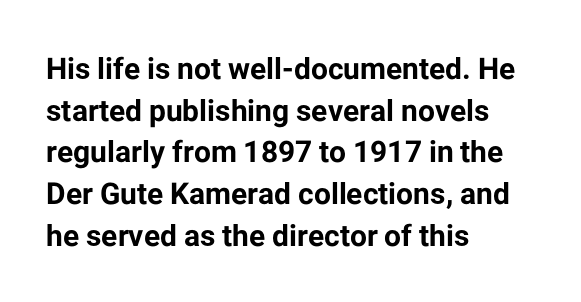
{"serif": "no", "italic": "no", "bold": "yes", "weight": "bold", "width": "normal", "stroke_contrast": "low", "x_height": "medium", "monospaced": "no", "underline": "no", "align": "left", "line_spacing": "normal", "line_spacing_ratio": 1.39, "letter_spacing": "normal", "letter_spacing_em": 0.0, "glyph_px": 30}
